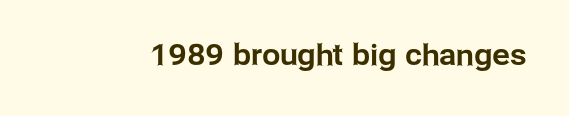
The image shows 29 px sans-serif type, upright; set normal letter spacing, not underlined; low stroke contrast and a medium x-height.
